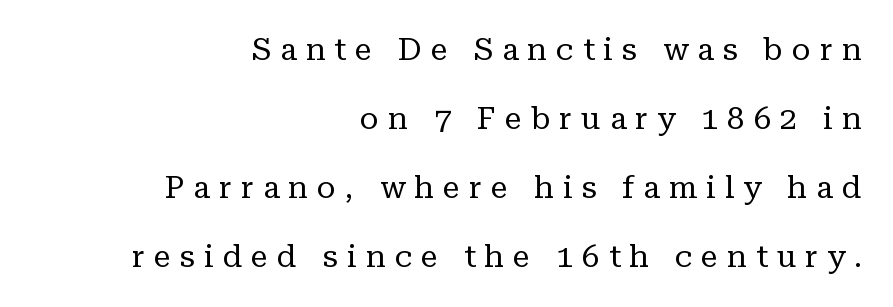
Q: Is the text bold? A: No.
Q: Is the text italic (slanted)? A: No, it is upright.
Q: Is the typeface a serif or a sans-serif typeface? A: Serif.
Q: Is the text underlined? A: No.
Q: How is the paragraph aligned? A: Right-aligned.
Q: Is the spacing between letters normal or unusually wide? A: Unusually wide.
Q: Is the spacing between lines tight, normal or loose? A: Loose.
Q: Width (condensed, normal, or wide)? A: Normal.
Q: Stroke contrast? A: Low.
Q: x-height? A: Medium.
Q: Monospaced? A: No.
